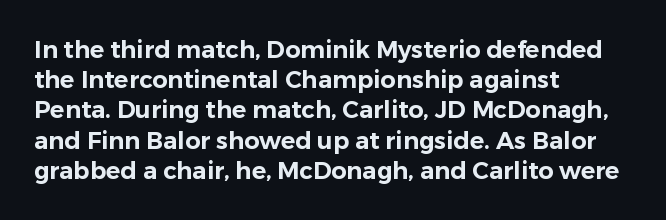
Q: Is the text italic (slanted)? A: No, it is upright.
Q: Is the text underlined? A: No.
Q: How is the paragraph aligned? A: Left-aligned.
Q: Is the spacing between letters normal or unusually wide? A: Normal.
Q: Is the spacing between lines tight, normal or loose? A: Normal.
